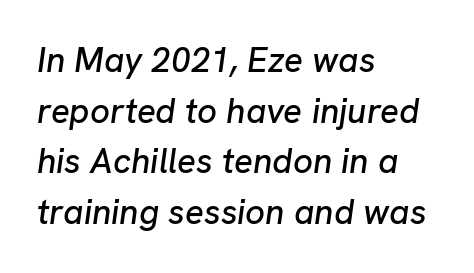
{"italic": "yes", "lean": "right", "slant_degrees": 8, "width": "normal", "stroke_contrast": "low", "x_height": "medium", "monospaced": "no", "underline": "no", "align": "left", "line_spacing": "normal", "line_spacing_ratio": 1.45, "letter_spacing": "normal", "letter_spacing_em": 0.0, "glyph_px": 35}
